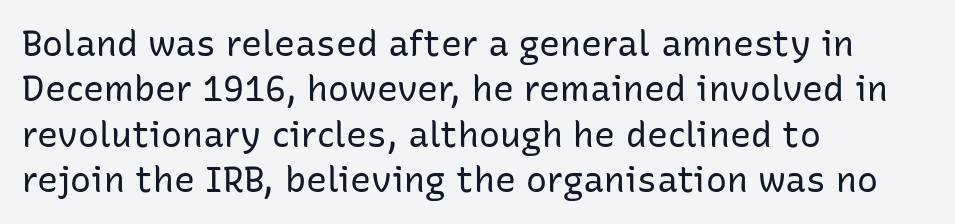
Vertical strokes here are truly vertical. A typesetter would label this face a sans. Character widths vary here, with narrow letters taking less room than wide ones. You could call the tracking neutral — neither tight nor loose. Weight: not bold — regular or lighter. Only glyphs here, with clear space below each row.
